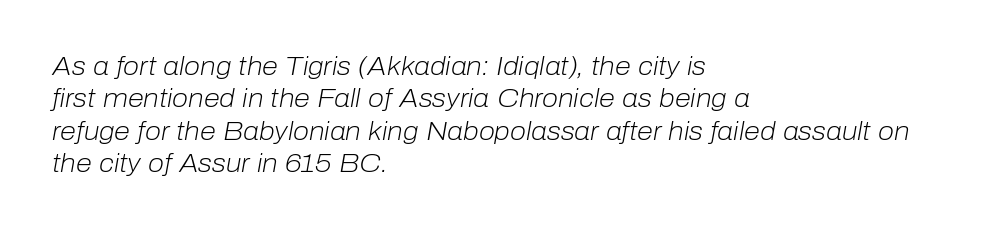
The image shows 26 px text type, italic (leaning right); set left-aligned, normal line spacing (1.25x), normal letter spacing, not underlined.
